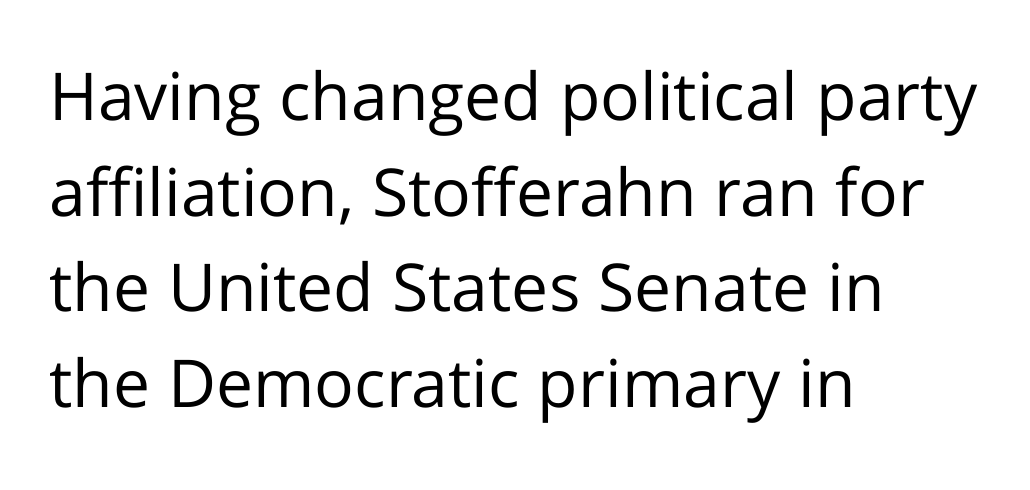
Q: Is the text bold? A: No.
Q: Is the text italic (slanted)? A: No, it is upright.
Q: Is the typeface a serif or a sans-serif typeface? A: Sans-serif.
Q: Is the text underlined? A: No.
Q: How is the paragraph aligned? A: Left-aligned.
Q: Is the spacing between letters normal or unusually wide? A: Normal.
Q: Is the spacing between lines tight, normal or loose? A: Normal.
Q: Width (condensed, normal, or wide)? A: Normal.
Q: Stroke contrast? A: Low.
Q: x-height? A: Medium.
Q: Monospaced? A: No.
